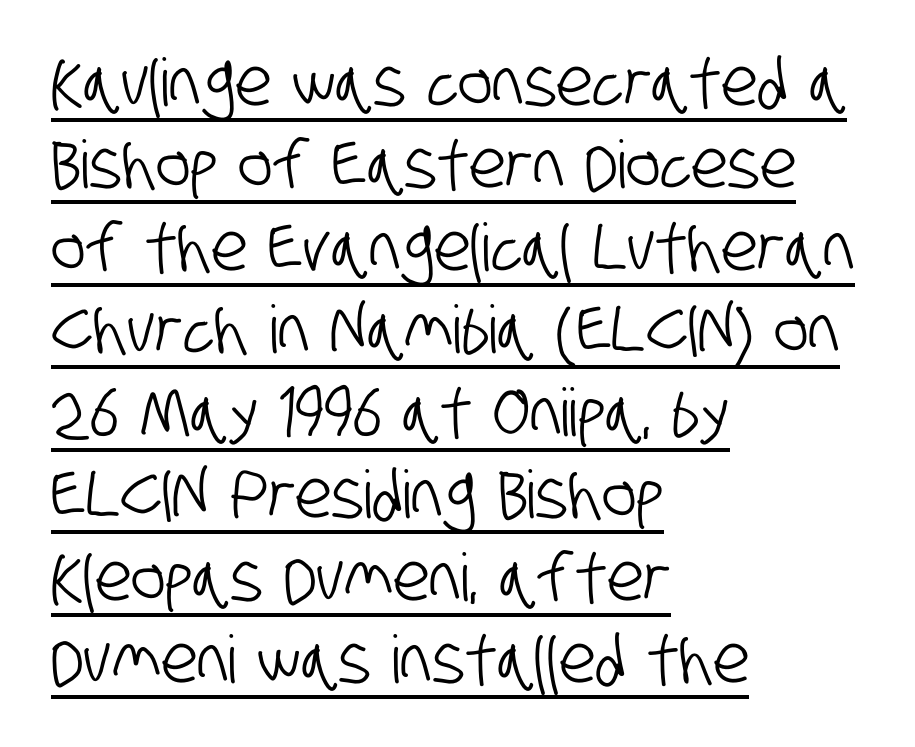
The image shows 66 px condensed sans-serif type; set left-aligned, normal line spacing (1.25x), normal letter spacing, underlined; low stroke contrast and a large x-height.
